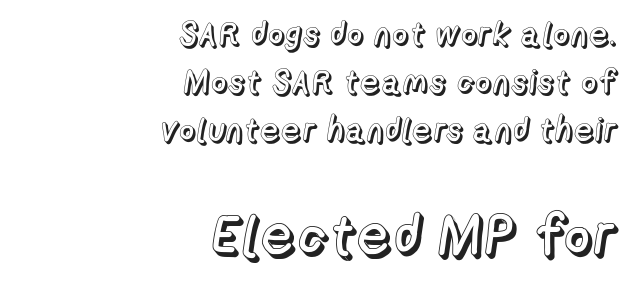
The image shows 57 px text type; set right-aligned, normal line spacing (1.46x), normal letter spacing, not underlined; the second (bottom) block is 1.73x larger; a medium x-height.
